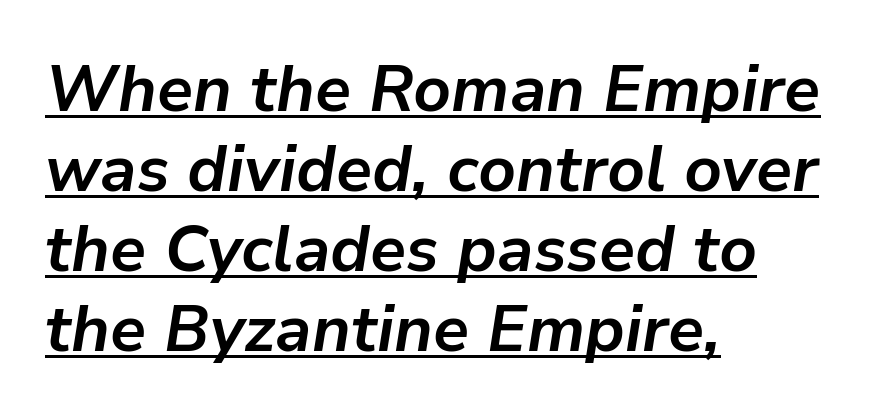
There's an unmistakable incline to the writing here. Stroke thickness is high; the sample reads as a true bold. The rendering uses the underline text-decoration. Character widths vary here, with narrow letters taking less room than wide ones.
